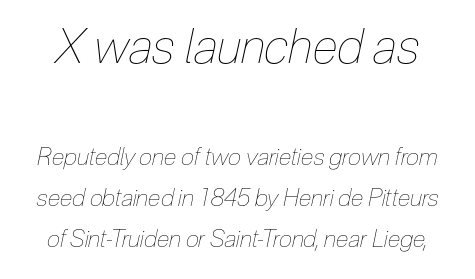
Q: Is the text bold? A: No.
Q: Is the text italic (slanted)? A: Yes, it leans right by about 12 degrees.
Q: Is the text underlined? A: No.
Q: Is the spacing between letters normal or unusually wide? A: Normal.
Q: Is the spacing between lines tight, normal or loose? A: Normal.
Q: Which block of text is set in a larger size, the first (top) or the second (bottom)? A: The first (top) one.
Q: Width (condensed, normal, or wide)? A: Condensed.
Q: Stroke contrast? A: Low.
Q: x-height? A: Medium.
Q: Monospaced? A: No.
